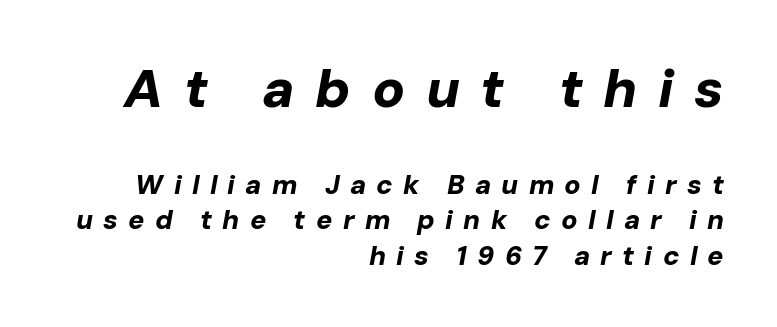
The image shows 54 px bold type, italic (leaning right); set right-aligned, normal line spacing (1.31x), unusually wide letter spacing (+0.38 em), not underlined; the first (top) block is 2.0x larger; low stroke contrast and a medium x-height.
